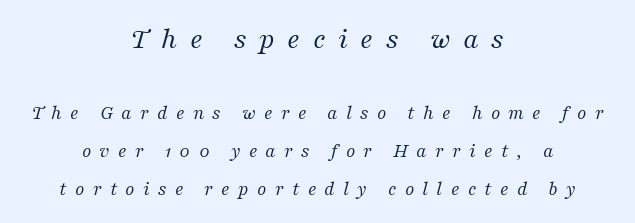
Clear beneath every line of the passage. Serifs: yes, visible at the terminals of the letterforms. Posture: slanted. Two sizes are in play, and the larger belongs to the first block. A centered setting, common on invitations and titles, is used for this passage. The rendering inserts visible extra space after every character.
